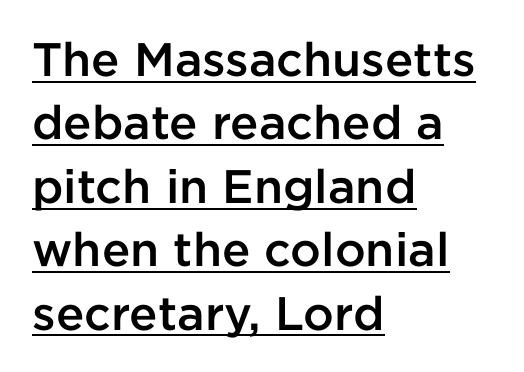
Are there feet on the stems? There aren't — it's a sans. What decoration does the sample have? An underline. Whoever set this chose a conventional vertical rhythm. Notice the strokes are somewhat thickened but not fully heavy: this is a semibold.
